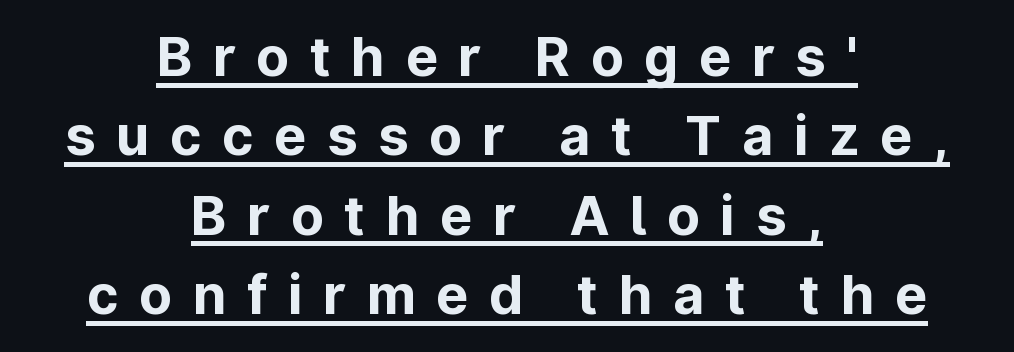
Observe the wide spacing: letters keep a clear distance from each other. I'd call this a sans setting — the letters go barefoot. The rendering uses natural spacing where letterforms have individual widths. The passage shown is underscored from start to finish.
